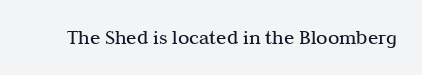
Q: Is the text bold? A: No.
Q: Is the text italic (slanted)? A: No, it is upright.
Q: Is the text underlined? A: No.
Q: Is the spacing between letters normal or unusually wide? A: Normal.
